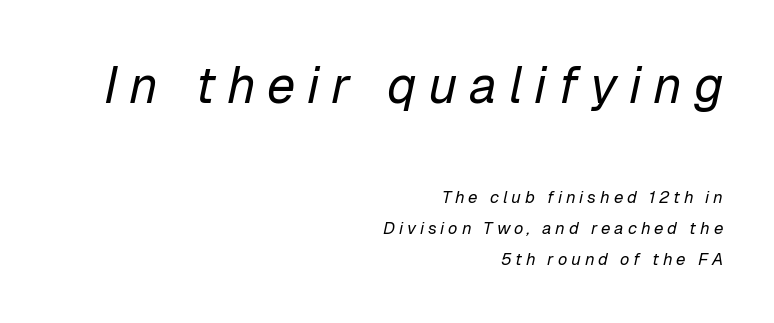
The zone under the glyphs is completely vacant. Is the type heavy? It reads as light-to-regular instead. Here the first block reads like a headline and the second like body copy. This sample has the flowing, uneven cadence of proportional lettering.
